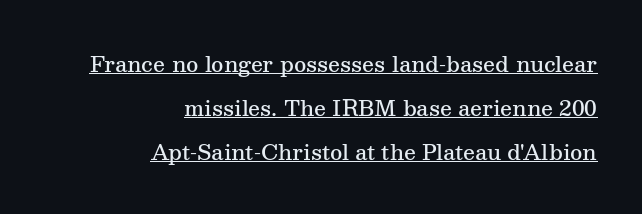
The image shows 21 px text type, upright; set right-aligned, loose line spacing (2.09x), normal letter spacing, underlined.
